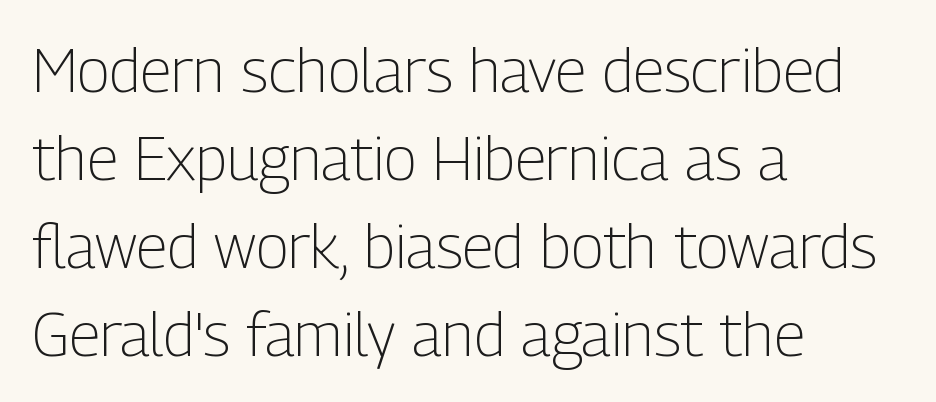
Q: Is the text bold? A: No.
Q: Is the text italic (slanted)? A: No, it is upright.
Q: Is the typeface a serif or a sans-serif typeface? A: Sans-serif.
Q: Is the text underlined? A: No.
Q: How is the paragraph aligned? A: Left-aligned.
Q: Is the spacing between letters normal or unusually wide? A: Normal.
Q: Is the spacing between lines tight, normal or loose? A: Normal.
Q: Width (condensed, normal, or wide)? A: Condensed.
Q: Stroke contrast? A: Low.
Q: x-height? A: Medium.
Q: Monospaced? A: No.
